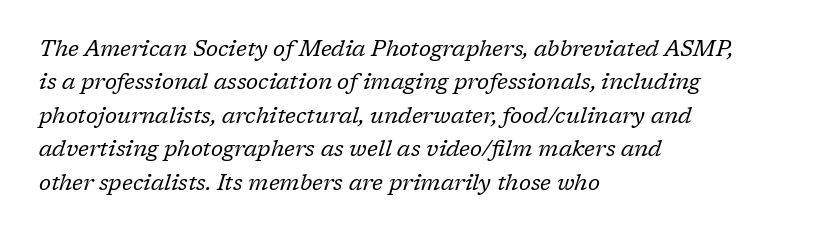
If you drew a ruler down the left edge, every line would touch it. What stands out about the letter spacing? Nothing — it is the standard amount. The strip under each line holds only bare page. The glyphs look as if they've been sheared to an angle. Students, observe: this is what conventionally led text looks like. Compared with a typical body face, this is equally light or lighter still.
